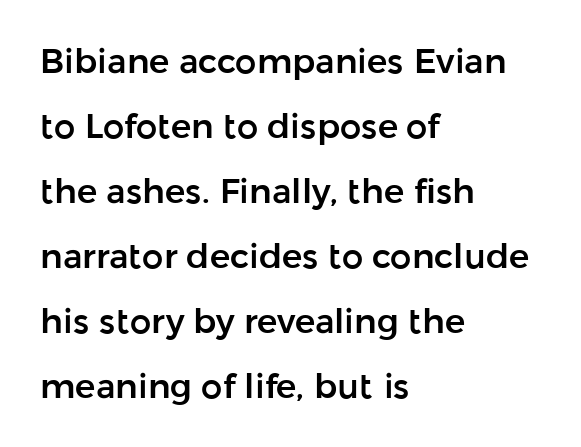
{"serif": "no", "italic": "no", "width": "normal", "stroke_contrast": "low", "x_height": "medium", "monospaced": "no", "underline": "no", "align": "left", "line_spacing": "loose", "line_spacing_ratio": 1.91, "letter_spacing": "normal", "letter_spacing_em": 0.0, "glyph_px": 34}
